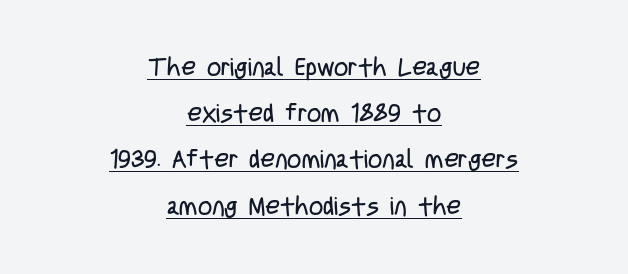
Q: Is the text bold? A: No.
Q: Is the text italic (slanted)? A: No, it is upright.
Q: Is the text underlined? A: Yes.
Q: How is the paragraph aligned? A: Centered.
Q: Is the spacing between letters normal or unusually wide? A: Normal.
